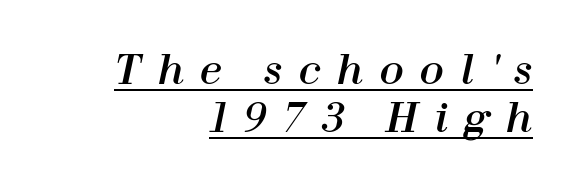
Q: Is the text italic (slanted)? A: Yes, it leans right by about 12 degrees.
Q: Is the text underlined? A: Yes.
Q: How is the paragraph aligned? A: Right-aligned.
Q: Is the spacing between letters normal or unusually wide? A: Unusually wide.
Q: Width (condensed, normal, or wide)? A: Normal.
Q: Stroke contrast? A: High.
Q: x-height? A: Medium.
Q: Monospaced? A: No.
